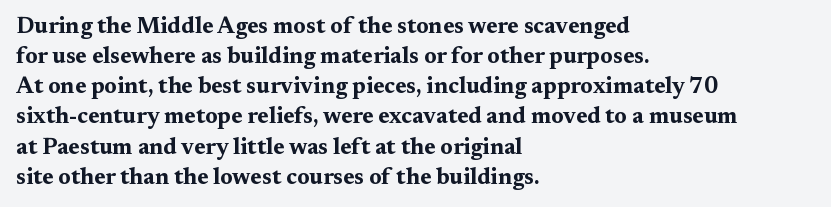
Q: Is the text bold? A: Yes.
Q: Is the text italic (slanted)? A: No, it is upright.
Q: Is the text underlined? A: No.
Q: How is the paragraph aligned? A: Left-aligned.
Q: Is the spacing between letters normal or unusually wide? A: Normal.
Q: Is the spacing between lines tight, normal or loose? A: Normal.
